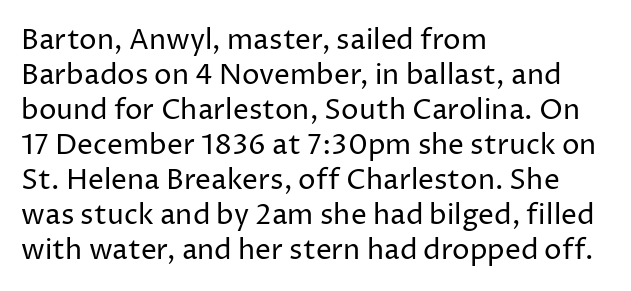
Visually the block forms a straight wall on the left and a jagged coastline on the right. Interline gaps are of average width in this sample. The font family rendered here belongs to the sans-serif group. No chunkiness to these letters — they're not bold. Style check: upright.
